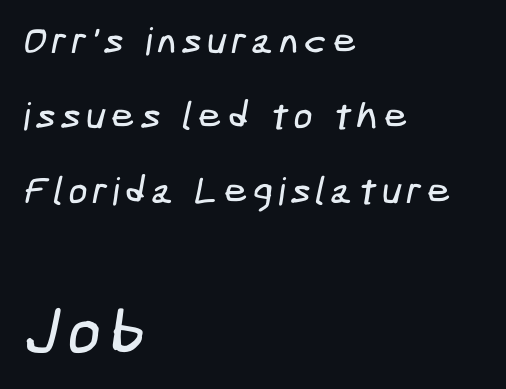
Q: Is the typeface a serif or a sans-serif typeface? A: Sans-serif.
Q: Is the text underlined? A: No.
Q: How is the paragraph aligned? A: Left-aligned.
Q: Is the spacing between lines tight, normal or loose? A: Loose.
Q: Which block of text is set in a larger size, the first (top) or the second (bottom)? A: The second (bottom) one.
Q: Width (condensed, normal, or wide)? A: Condensed.
Q: Stroke contrast? A: Low.
Q: x-height? A: Medium.
